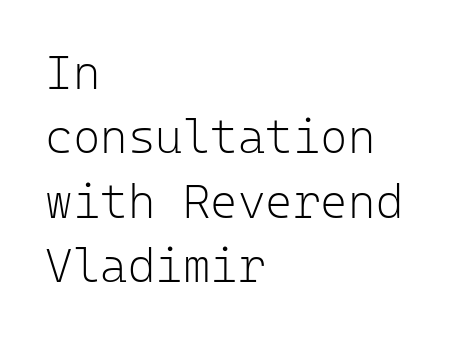
The image shows 47 px light sans-serif type, upright, monospaced; set left-aligned, normal line spacing (1.37x), normal letter spacing, not underlined; low stroke contrast and a medium x-height.
